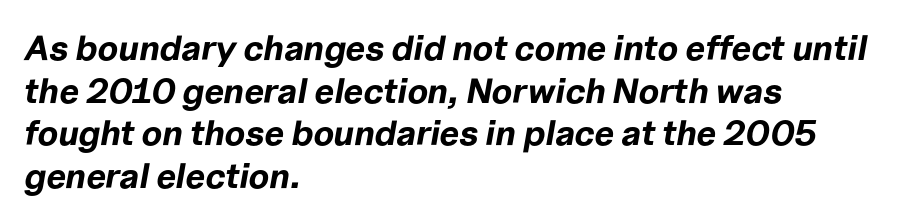
The image shows 35 px bold type, italic (leaning right); set left-aligned, line spacing 1.22x, normal letter spacing, not underlined; low stroke contrast and a medium x-height.
